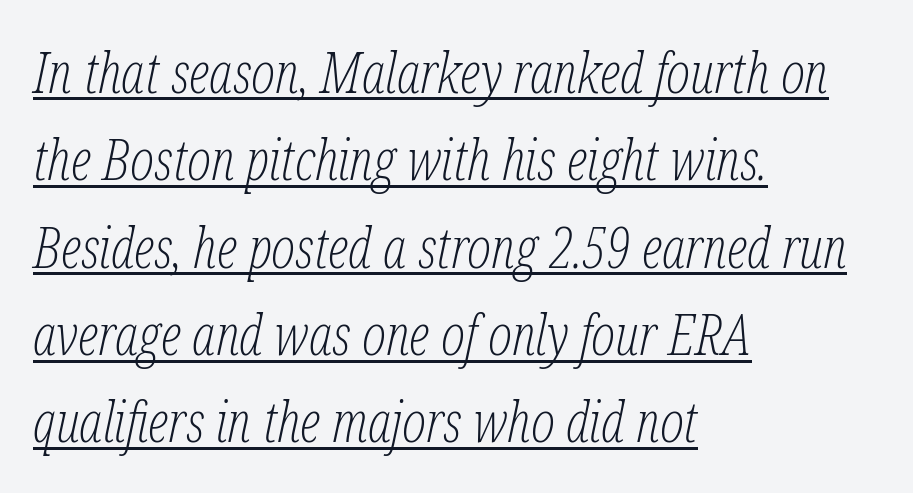
The image shows 56 px light, condensed serif type, italic (leaning right); set left-aligned, normal line spacing (1.56x), normal letter spacing, underlined; low stroke contrast and a medium x-height.
